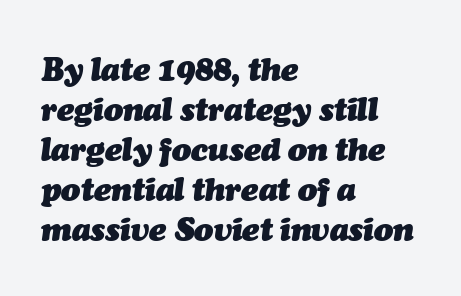
The image shows 32 px heavy type, italic (leaning right); set left-aligned, normal line spacing (1.25x), normal letter spacing, not underlined; medium stroke contrast and a medium x-height.
